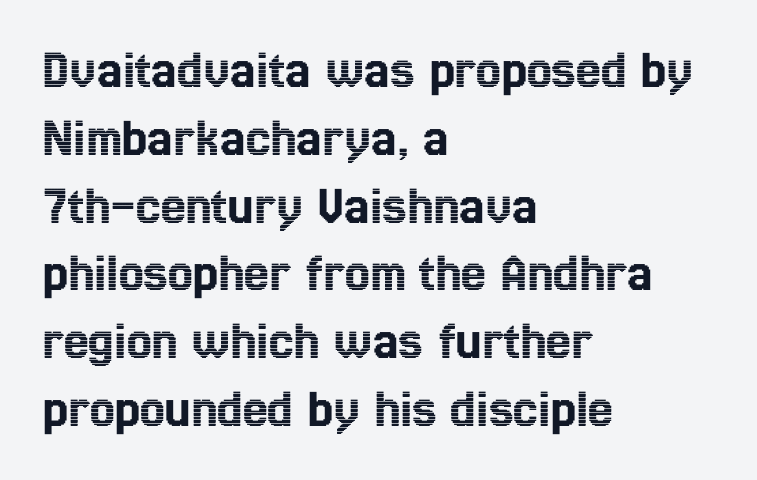
Each letter keeps its own natural width here, so spacing adapts to shape. It's the straight-up-and-down kind of type. Descenders hang freely into open space. How are the letters spaced? Ordinarily, with no added tracking. Line starts are locked; line ends wander.
